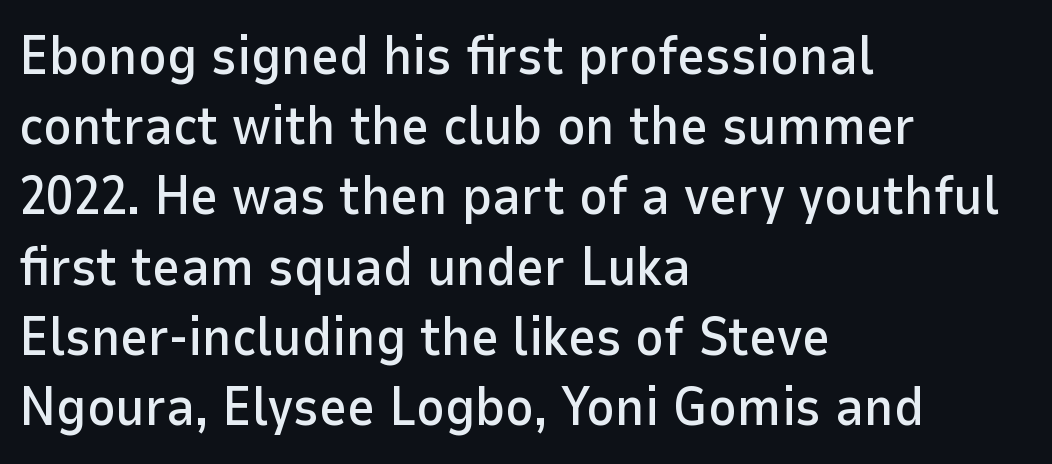
The ragged edge is on the right, which tells us the setting is flush left. Are there feet on the stems? There aren't — it's a sans. Here the designer chose a conventional face with non-uniform glyph widths. Honestly, the row spacing looks completely unremarkable. Do the letters lean? They stand straight.
